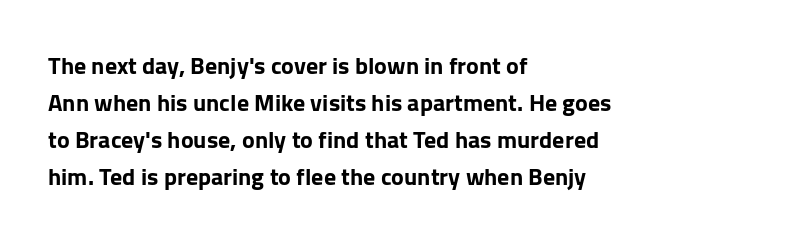
The image shows 24 px text type, upright; set left-aligned, normal line spacing (1.54x), normal letter spacing, not underlined.
